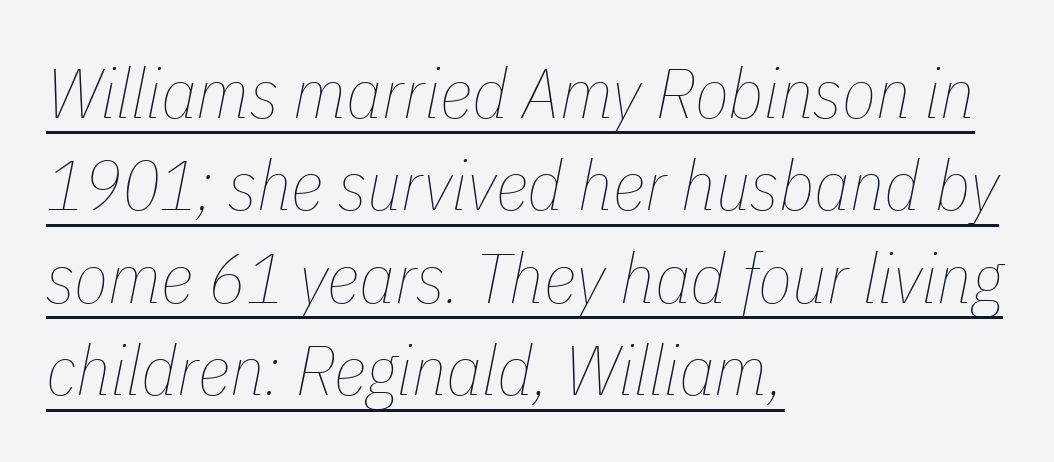
Observe the lean: these are italic letterforms. Leftover space on each line is placed entirely after the last word. Is this a fixed-width face? No — the glyphs have proportional, varying widths. You can see a thin bar hugging the bottom of the glyphs.
